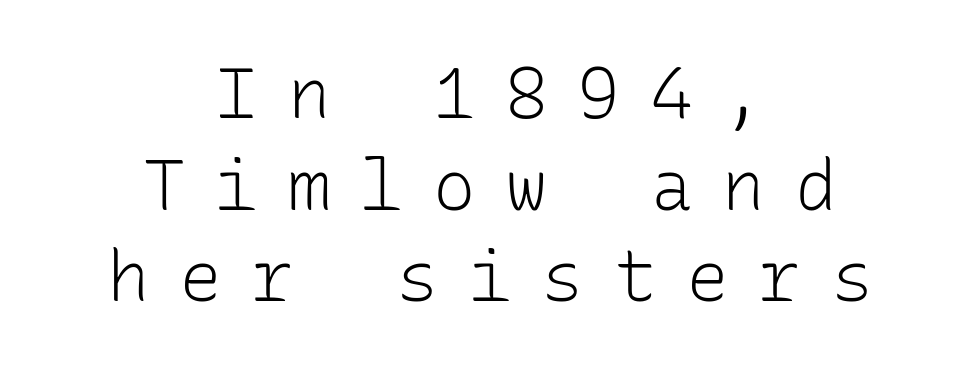
{"serif": "no", "italic": "no", "bold": "no", "weight": "light", "width": "normal", "stroke_contrast": "low", "x_height": "medium", "monospaced": "yes", "underline": "no", "align": "center", "line_spacing": "normal", "line_spacing_ratio": 1.29, "letter_spacing": "wide", "letter_spacing_em": 0.42, "glyph_px": 71}
